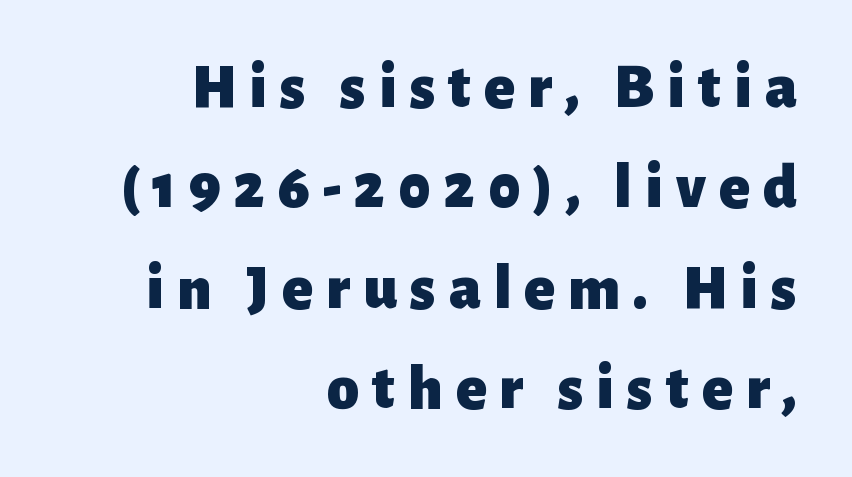
The typeface chosen for these lines omits serifs. Students, note that the glyphs here are deliberately spaced far apart. Each glyph is drawn with heavy, bold strokes. No word sits above an underline.
